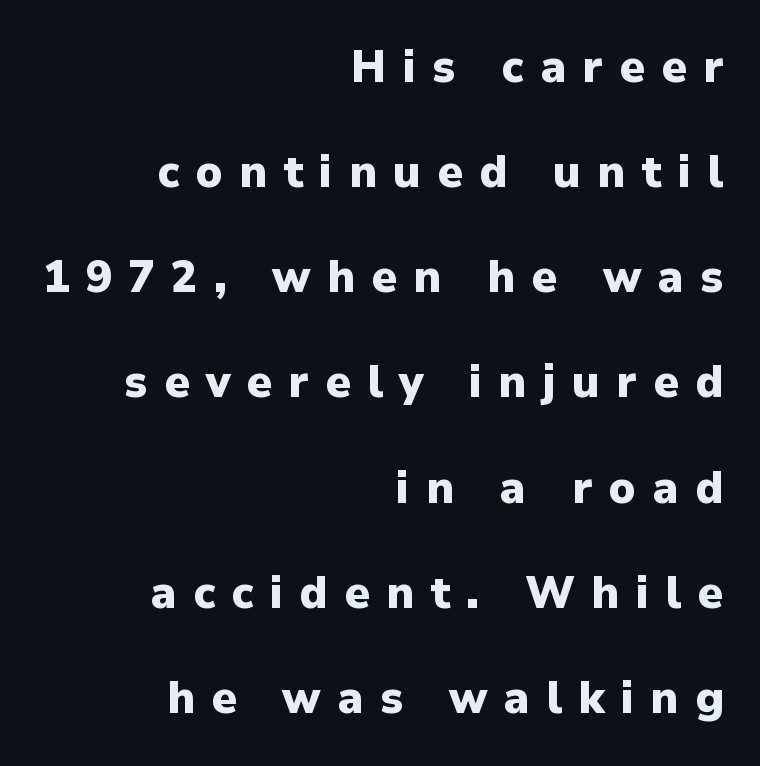
Q: Is the text bold? A: Yes.
Q: Is the text italic (slanted)? A: No, it is upright.
Q: Is the typeface a serif or a sans-serif typeface? A: Sans-serif.
Q: Is the text underlined? A: No.
Q: How is the paragraph aligned? A: Right-aligned.
Q: Is the spacing between letters normal or unusually wide? A: Unusually wide.
Q: Is the spacing between lines tight, normal or loose? A: Loose.
Q: Width (condensed, normal, or wide)? A: Normal.
Q: Stroke contrast? A: Low.
Q: x-height? A: Medium.
Q: Monospaced? A: No.
